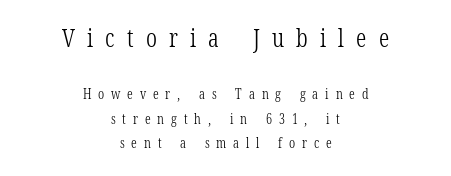
Plain, unruled lines of type. The letters are spread apart with noticeably loose tracking. Character size in the leading block exceeds that of the trailing block. No letter is thick-stroked: the sample isn't bold. Is the block centered? Yes — each line is placed symmetrically about the middle.
